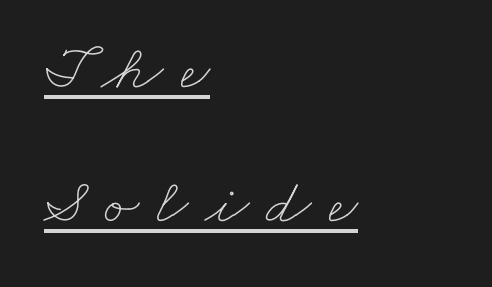
The image shows 64 px thin, wide type; set left-aligned, loose line spacing (2.09x), unusually wide letter spacing (+0.27 em), underlined; low stroke contrast and a small x-height.
